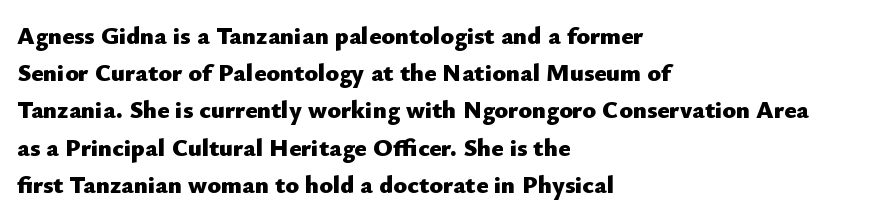
Italic: no, the glyphs are upright roman. Weight: bold. A typesetter would call this zero additional tracking. Does the copy run flush right? No — it runs flush left. In terms of leading, this rendering sits right in the middle. Quick note: underline off.
